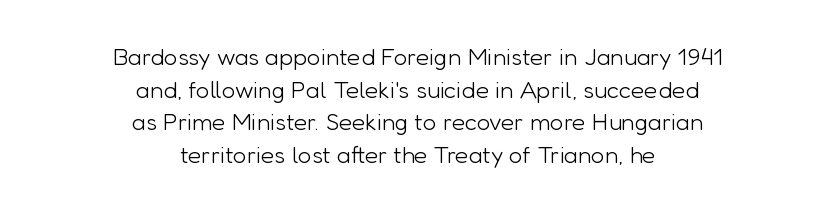
Q: Is the text bold? A: No.
Q: Is the text italic (slanted)? A: No, it is upright.
Q: Is the text underlined? A: No.
Q: How is the paragraph aligned? A: Centered.
Q: Is the spacing between letters normal or unusually wide? A: Normal.
Q: Is the spacing between lines tight, normal or loose? A: Normal.
